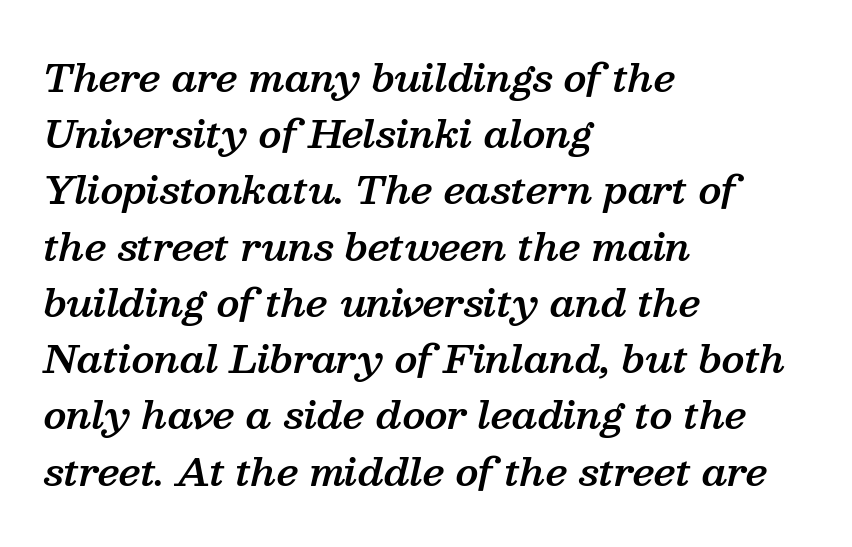
Q: Is the text bold? A: Semi-bold.
Q: Is the text italic (slanted)? A: Yes, it leans right by about 13 degrees.
Q: Is the typeface a serif or a sans-serif typeface? A: Serif.
Q: Is the text underlined? A: No.
Q: How is the paragraph aligned? A: Left-aligned.
Q: Is the spacing between letters normal or unusually wide? A: Normal.
Q: Is the spacing between lines tight, normal or loose? A: Normal.
Q: Width (condensed, normal, or wide)? A: Normal.
Q: Stroke contrast? A: Medium.
Q: x-height? A: Medium.
Q: Monospaced? A: No.
